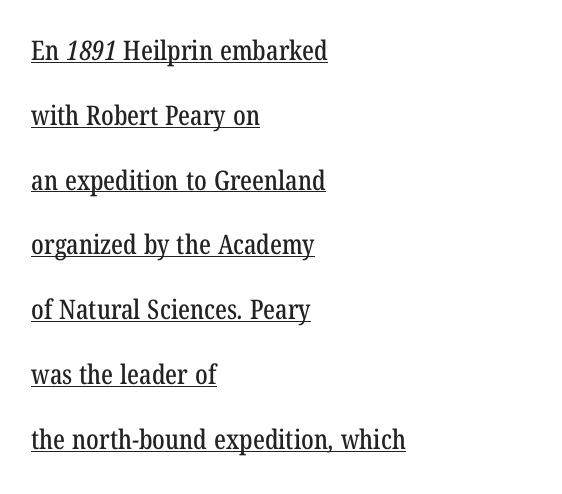
Q: Is the text underlined? A: Yes.
Q: How is the paragraph aligned? A: Left-aligned.
Q: Is the spacing between letters normal or unusually wide? A: Normal.
Q: Is the spacing between lines tight, normal or loose? A: Loose.
